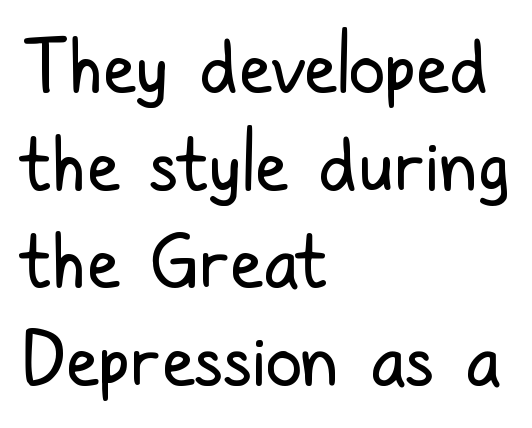
{"serif": "no", "italic": "no", "bold": "no", "weight": "regular", "width": "condensed", "stroke_contrast": "low", "x_height": "medium", "monospaced": "no", "underline": "no", "align": "left", "line_spacing": "normal", "line_spacing_ratio": 1.32, "letter_spacing": "normal", "letter_spacing_em": 0.0, "glyph_px": 74}
